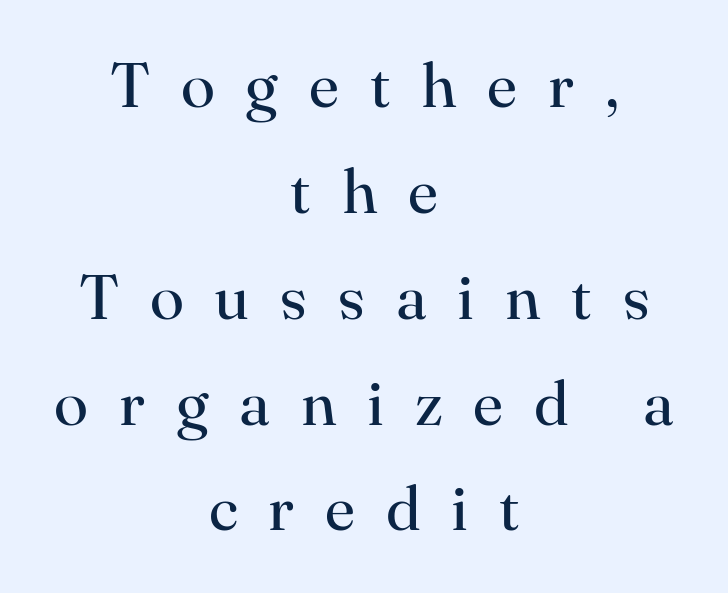
Q: Is the text bold? A: No.
Q: Is the text italic (slanted)? A: No, it is upright.
Q: Is the typeface a serif or a sans-serif typeface? A: Serif.
Q: Is the text underlined? A: No.
Q: How is the paragraph aligned? A: Centered.
Q: Is the spacing between letters normal or unusually wide? A: Unusually wide.
Q: Is the spacing between lines tight, normal or loose? A: Normal.
Q: Width (condensed, normal, or wide)? A: Normal.
Q: Stroke contrast? A: High.
Q: x-height? A: Small.
Q: Monospaced? A: No.
